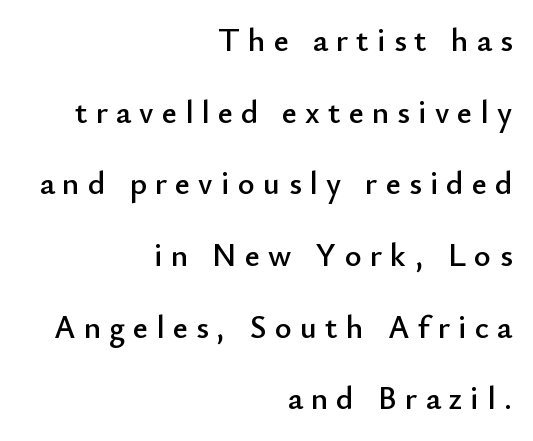
Q: Is the text italic (slanted)? A: No, it is upright.
Q: Is the typeface a serif or a sans-serif typeface? A: Sans-serif.
Q: Is the text underlined? A: No.
Q: How is the paragraph aligned? A: Right-aligned.
Q: Is the spacing between letters normal or unusually wide? A: Unusually wide.
Q: Is the spacing between lines tight, normal or loose? A: Loose.
Q: Width (condensed, normal, or wide)? A: Normal.
Q: Stroke contrast? A: Low.
Q: x-height? A: Small.
Q: Monospaced? A: No.
